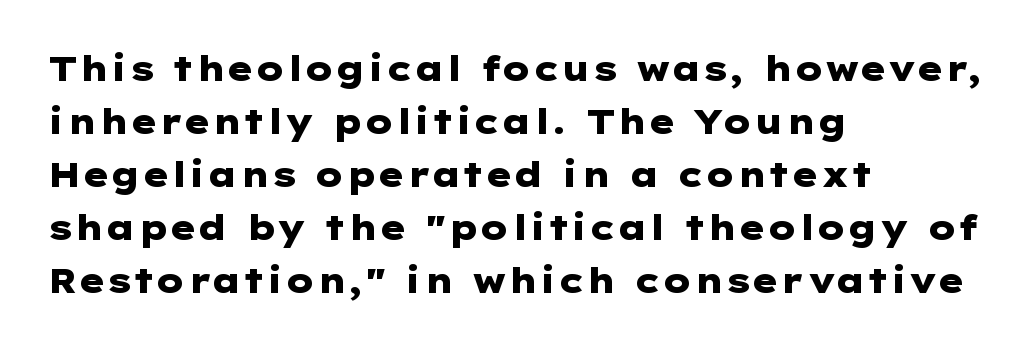
The image shows 34 px heavy, wide sans-serif type, upright; set left-aligned, normal line spacing (1.56x), normal letter spacing, not underlined; low stroke contrast and a medium x-height.
